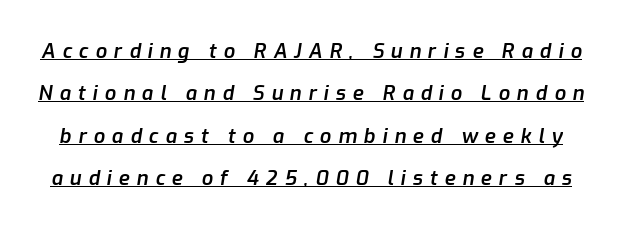
{"italic": "yes", "lean": "right", "slant_degrees": 9, "bold": "semi", "underline": "yes", "line_spacing": "loose", "line_spacing_ratio": 2.12, "letter_spacing": "wide", "letter_spacing_em": 0.35, "glyph_px": 20}
